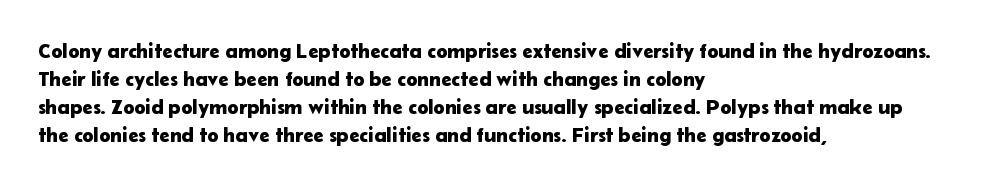
Teacher's note: observe the even left margin — that is flush-left alignment. No italicization has been applied; the sample stays upright. Clear beneath every line of the passage. Honestly, the letter spacing is just normal — you wouldn't notice it. A typesetter would call this leading conventional body-copy spacing.
